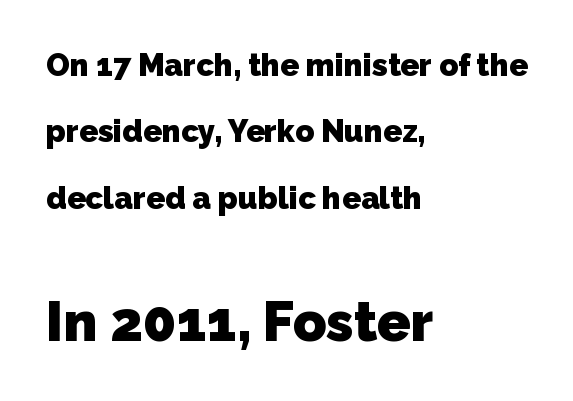
Q: Is the text bold? A: Yes.
Q: Is the typeface a serif or a sans-serif typeface? A: Sans-serif.
Q: Is the text underlined? A: No.
Q: How is the paragraph aligned? A: Left-aligned.
Q: Is the spacing between letters normal or unusually wide? A: Normal.
Q: Is the spacing between lines tight, normal or loose? A: Loose.
Q: Which block of text is set in a larger size, the first (top) or the second (bottom)? A: The second (bottom) one.
Q: Width (condensed, normal, or wide)? A: Normal.
Q: Stroke contrast? A: Low.
Q: x-height? A: Medium.
Q: Monospaced? A: No.
